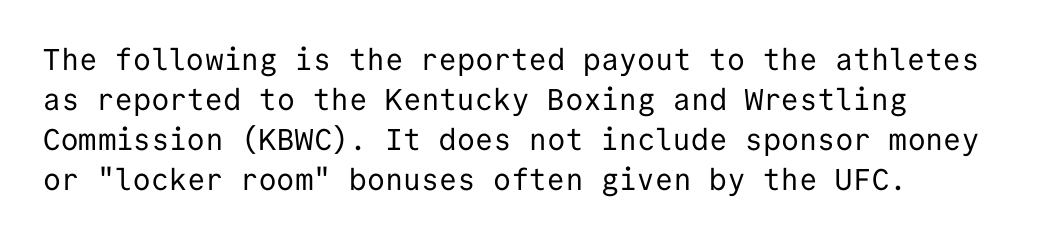
The image shows 30 px regular-weight sans-serif type, upright, monospaced; set left-aligned, normal line spacing (1.33x), normal letter spacing, not underlined; low stroke contrast and a medium x-height.
